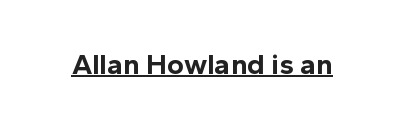
Q: Is the text bold? A: Yes.
Q: Is the text italic (slanted)? A: No, it is upright.
Q: Is the typeface a serif or a sans-serif typeface? A: Sans-serif.
Q: Is the text underlined? A: Yes.
Q: Is the spacing between letters normal or unusually wide? A: Normal.
Q: Width (condensed, normal, or wide)? A: Normal.
Q: x-height? A: Medium.
Q: Monospaced? A: No.
